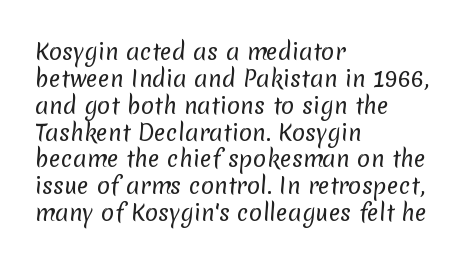
Has an underline been added? It has not. Layout note: lines flush left. The face looks like a standard text weight, possibly lighter. Caption: standard tracking, unaltered.
